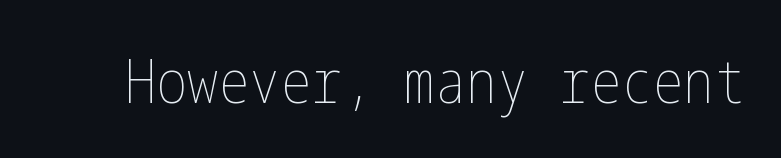
{"italic": "no", "bold": "no", "weight": "thin", "width": "condensed", "stroke_contrast": "low", "x_height": "medium", "underline": "no", "letter_spacing": "normal", "letter_spacing_em": 0.0, "glyph_px": 62}
